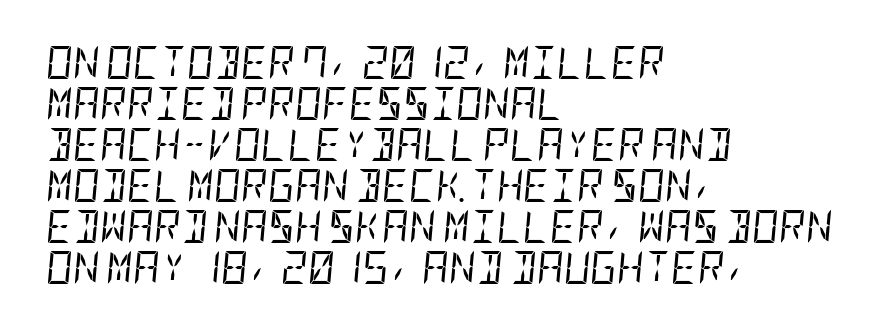
Descenders are the only things crossing below the line. The gaps between neighbouring characters are ordinary and unremarkable. Rendered with sloped, italic letterforms. Counters stay open thanks to moderate or lighter strokes.
